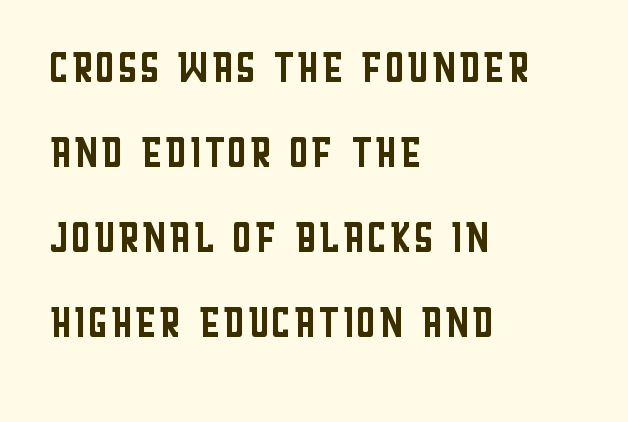
Q: Is the text bold? A: No.
Q: Is the text italic (slanted)? A: No, it is upright.
Q: Is the typeface a serif or a sans-serif typeface? A: Sans-serif.
Q: Is the text underlined? A: No.
Q: How is the paragraph aligned? A: Left-aligned.
Q: Is the spacing between letters normal or unusually wide? A: Normal.
Q: Is the spacing between lines tight, normal or loose? A: Normal.
Q: Width (condensed, normal, or wide)? A: Condensed.
Q: Stroke contrast? A: Low.
Q: x-height? A: Large.
Q: Monospaced? A: No.
